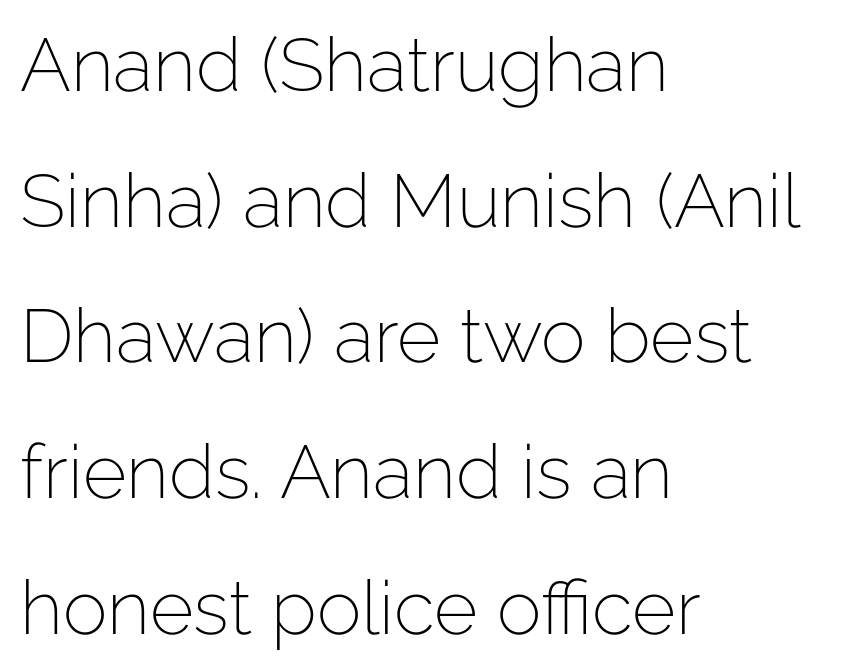
The image shows 75 px light sans-serif type, upright; set left-aligned, line spacing 1.81x, normal letter spacing, not underlined; low stroke contrast and a medium x-height.
